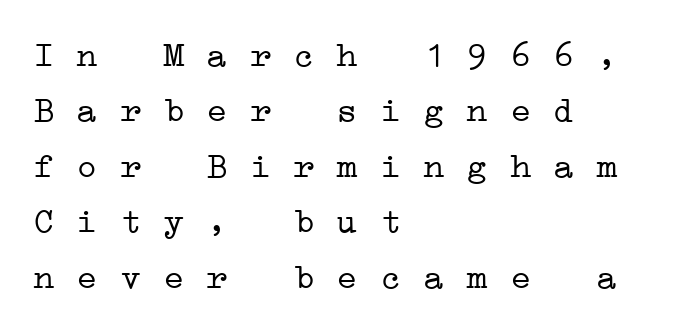
This is not heavy type; no bold has been used. A classic flush-left, rag-right setting is used for this passage. Honestly, the row spacing looks completely unremarkable. Has an underline been added? It has not.
